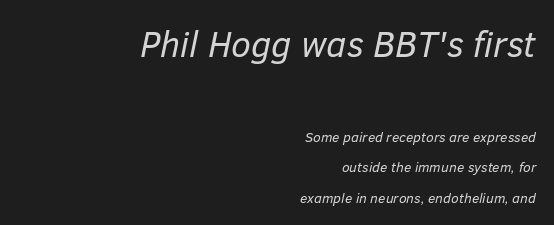
No extra tracking has been applied to these lines. The face looks like a standard text weight, possibly lighter. Is there much room between lines? Yes — plenty of vertical air separates them. Note the varied advance widths — an 'i' is clearly narrower than an 'm'. Is the lower block the larger one? No — the upper block carries the bigger type.
